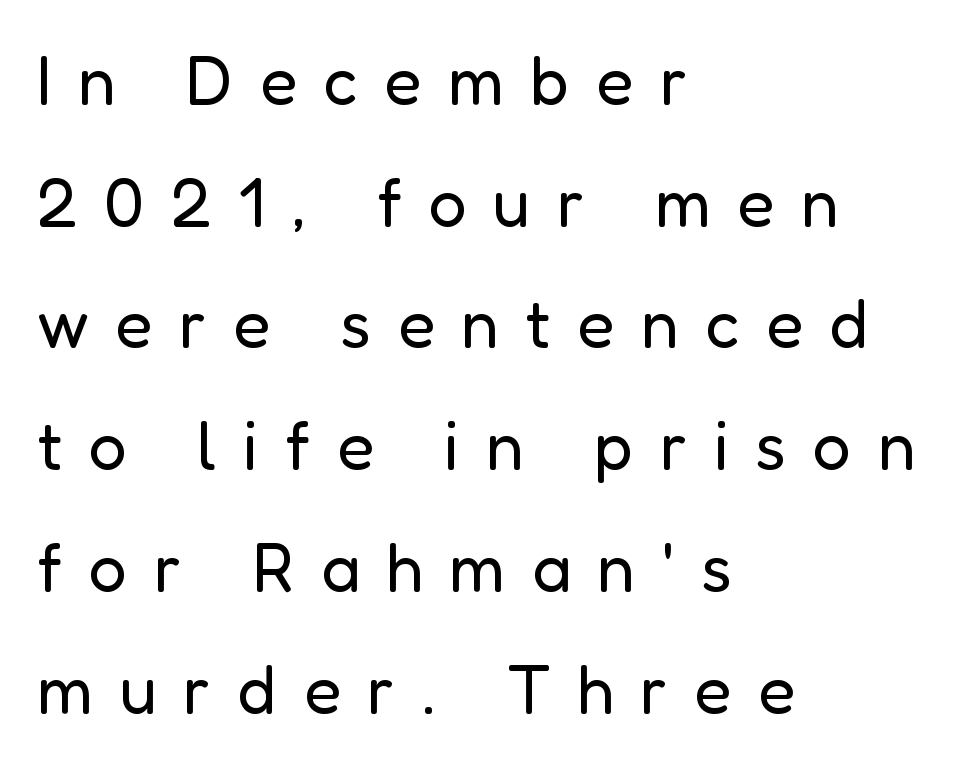
Q: Is the text bold? A: No.
Q: Is the text italic (slanted)? A: No, it is upright.
Q: Is the typeface a serif or a sans-serif typeface? A: Sans-serif.
Q: Is the text underlined? A: No.
Q: How is the paragraph aligned? A: Left-aligned.
Q: Is the spacing between letters normal or unusually wide? A: Unusually wide.
Q: Width (condensed, normal, or wide)? A: Normal.
Q: Stroke contrast? A: Low.
Q: x-height? A: Medium.
Q: Monospaced? A: No.
